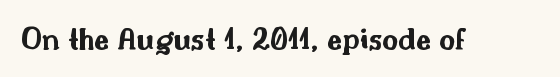
Q: Is the text bold? A: Yes.
Q: Is the text italic (slanted)? A: No, it is upright.
Q: Is the typeface a serif or a sans-serif typeface? A: Sans-serif.
Q: Is the text underlined? A: No.
Q: Is the spacing between letters normal or unusually wide? A: Normal.
Q: Width (condensed, normal, or wide)? A: Wide.
Q: Stroke contrast? A: Medium.
Q: x-height? A: Small.
Q: Monospaced? A: No.
